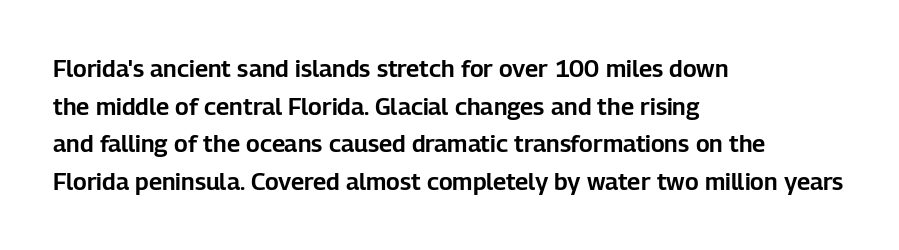
Q: Is the text italic (slanted)? A: No, it is upright.
Q: Is the text underlined? A: No.
Q: How is the paragraph aligned? A: Left-aligned.
Q: Is the spacing between letters normal or unusually wide? A: Normal.
Q: Is the spacing between lines tight, normal or loose? A: Normal.
